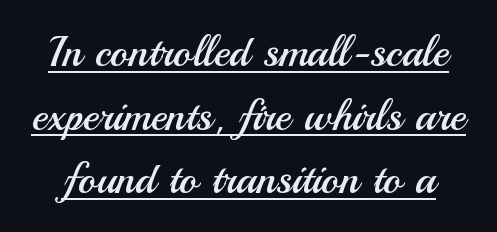
Q: Is the text bold? A: No.
Q: Is the text italic (slanted)? A: Yes.
Q: Is the typeface a serif or a sans-serif typeface? A: Sans-serif.
Q: Is the text underlined? A: Yes.
Q: Is the spacing between letters normal or unusually wide? A: Normal.
Q: Is the spacing between lines tight, normal or loose? A: Normal.
Q: Width (condensed, normal, or wide)? A: Normal.
Q: Stroke contrast? A: Medium.
Q: x-height? A: Small.
Q: Monospaced? A: No.
